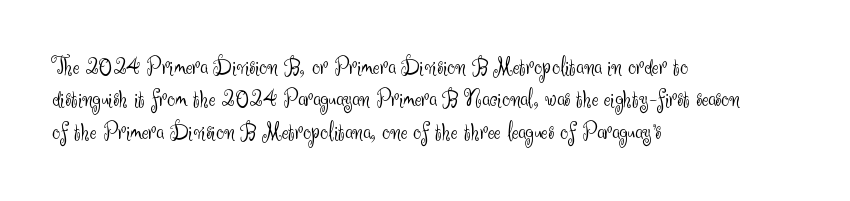
Q: Is the text bold? A: No.
Q: Is the text italic (slanted)? A: No, it is upright.
Q: Is the text underlined? A: No.
Q: How is the paragraph aligned? A: Left-aligned.
Q: Is the spacing between letters normal or unusually wide? A: Normal.
Q: Is the spacing between lines tight, normal or loose? A: Normal.
